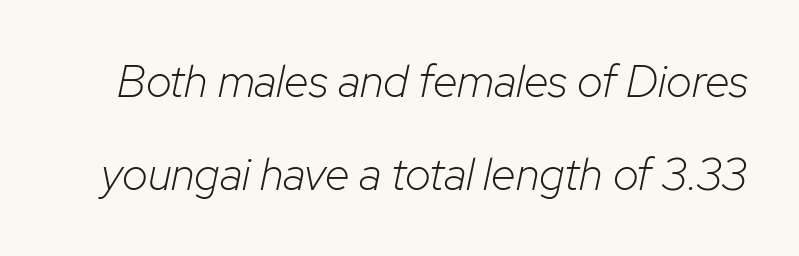
Leading is clearly above the norm, producing a sparse column. Honestly, the letter spacing is just normal — you wouldn't notice it. A bare baseline throughout the passage. The face used here has a pronounced slope to its letters. Character widths vary here, with narrow letters taking less room than wide ones. Is the type heavy? It reads as light-to-regular instead.
